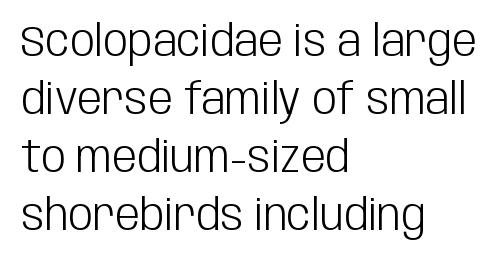
Q: Is the text bold? A: No.
Q: Is the text italic (slanted)? A: No, it is upright.
Q: Is the typeface a serif or a sans-serif typeface? A: Sans-serif.
Q: Is the text underlined? A: No.
Q: How is the paragraph aligned? A: Left-aligned.
Q: Is the spacing between letters normal or unusually wide? A: Normal.
Q: Is the spacing between lines tight, normal or loose? A: Normal.
Q: Width (condensed, normal, or wide)? A: Condensed.
Q: Stroke contrast? A: Low.
Q: x-height? A: Large.
Q: Monospaced? A: No.
